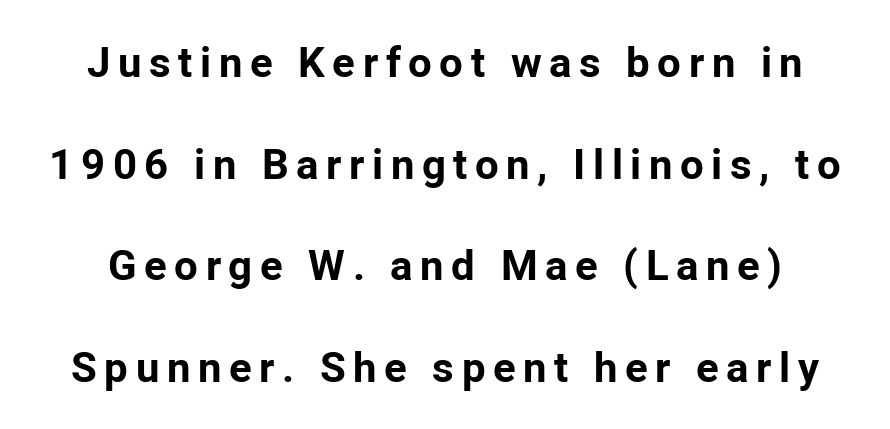
The image shows 42 px bold sans-serif type, upright; set loose line spacing (2.42x), not underlined; low stroke contrast and a medium x-height.
